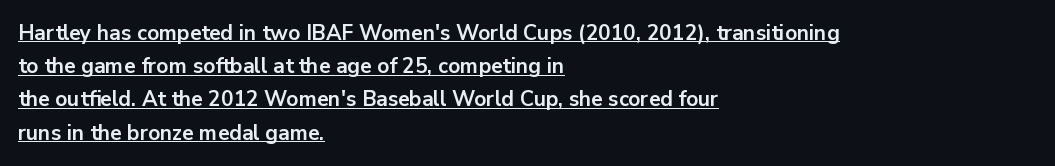
The image shows 21 px bold type, upright; set left-aligned, normal line spacing (1.58x), normal letter spacing, underlined.
